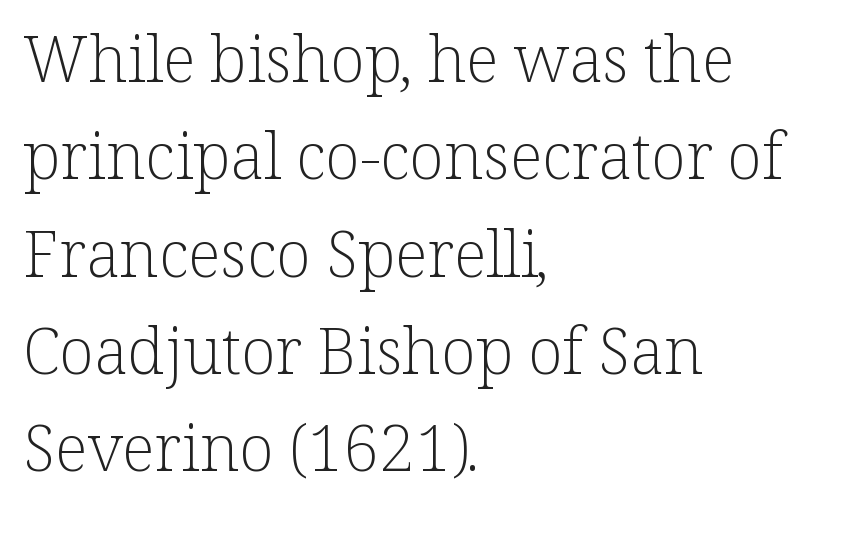
Q: Is the text bold? A: No.
Q: Is the text italic (slanted)? A: No, it is upright.
Q: Is the typeface a serif or a sans-serif typeface? A: Serif.
Q: Is the text underlined? A: No.
Q: How is the paragraph aligned? A: Left-aligned.
Q: Is the spacing between letters normal or unusually wide? A: Normal.
Q: Is the spacing between lines tight, normal or loose? A: Normal.
Q: Width (condensed, normal, or wide)? A: Normal.
Q: Stroke contrast? A: Low.
Q: x-height? A: Medium.
Q: Monospaced? A: No.
